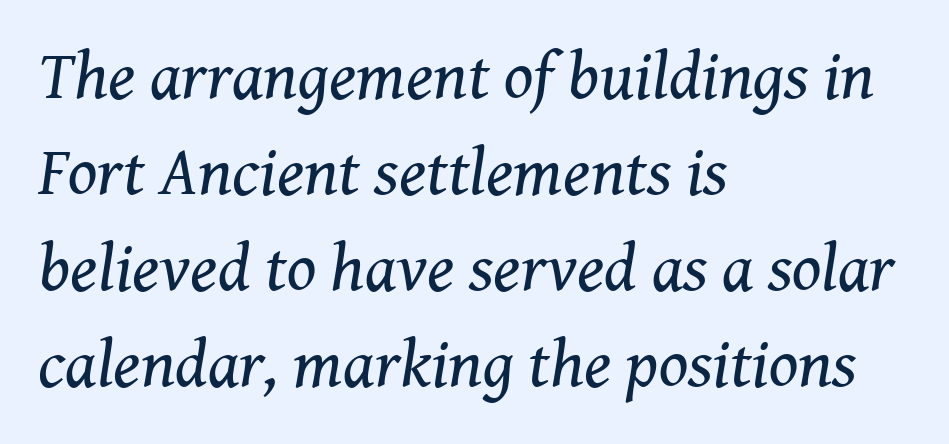
{"serif": "yes", "italic": "yes", "lean": "right", "slant_degrees": 8, "bold": "no", "weight": "regular", "width": "normal", "stroke_contrast": "medium", "x_height": "medium", "monospaced": "no", "underline": "no", "align": "left", "line_spacing": "normal", "line_spacing_ratio": 1.41, "letter_spacing": "normal", "letter_spacing_em": 0.0, "glyph_px": 68}
